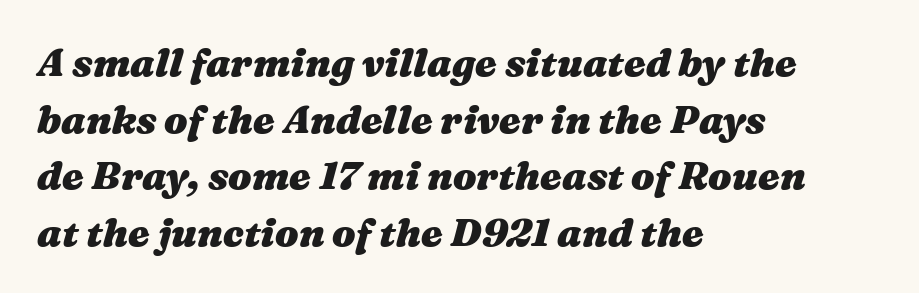
The face used here is rendered with its standard letterfit. Descenders are the only things crossing below the line. Varying glyph widths throughout — classic text-font behaviour. The font's italic variant was chosen for this text. This is heavy type, rendered in bold.
